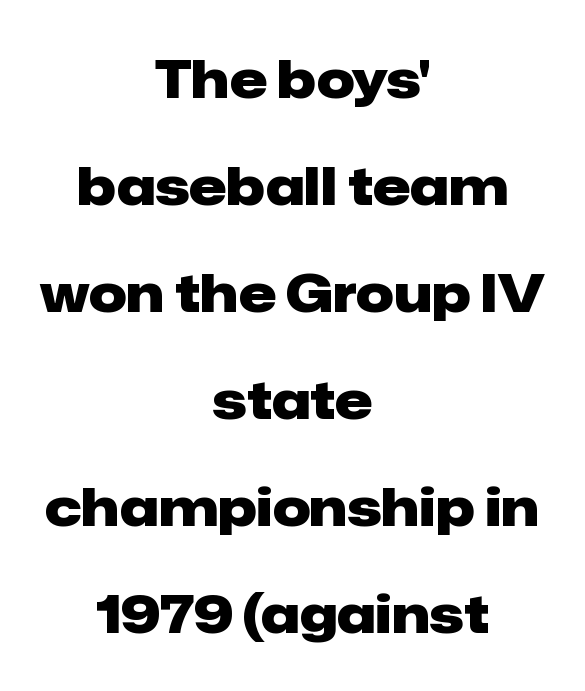
The vertical gap from one line to the next is large. How heavy is the stroke? Heavy — this is a bold. The tracking reads as untouched default to a designer's eye. Each letter keeps its own natural width here, so spacing adapts to shape. This rendering uses center alignment, leaving both contours irregular but symmetric.
